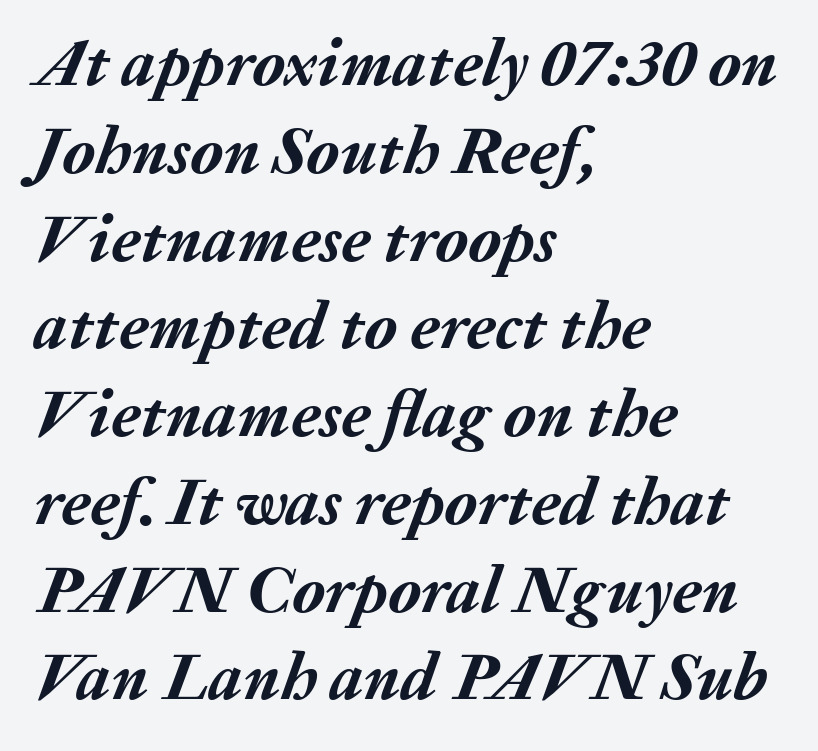
{"italic": "yes", "lean": "right", "slant_degrees": 20, "bold": "yes", "weight": "semibold", "width": "normal", "stroke_contrast": "medium", "x_height": "medium", "monospaced": "no", "underline": "no", "align": "left", "line_spacing": "normal", "line_spacing_ratio": 1.31, "letter_spacing": "normal", "letter_spacing_em": 0.0, "glyph_px": 67}
